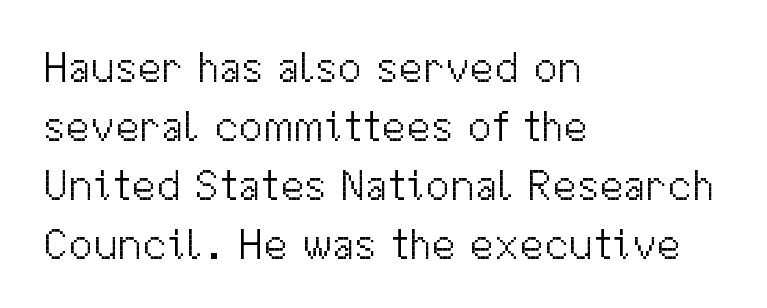
The type sits square on the baseline with zero lean. Is this a fixed-width face? No — the glyphs have proportional, varying widths. Line spacing here is normal. Font category for this specimen: sans-serif.
